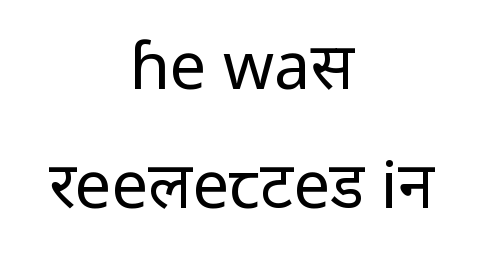
The specimen omits any rule beneath the text block's lines. Stems here are at most as thick as an everyday book face. Nope, not italic — everything's standing straight. Character widths vary here, with narrow letters taking less room than wide ones. This rendering leaves character spacing at its baseline value. The rag falls on both sides of this text block equally.
